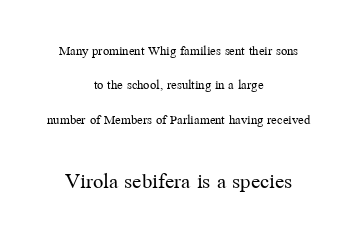
The image shows 23 px text type, upright; set centered, loose line spacing (2.45x), normal letter spacing, not underlined; the second (bottom) block is 1.64x larger.
